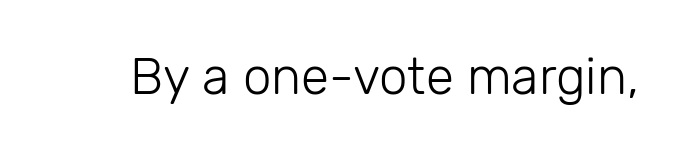
Q: Is the text bold? A: No.
Q: Is the text italic (slanted)? A: No, it is upright.
Q: Is the typeface a serif or a sans-serif typeface? A: Sans-serif.
Q: Is the text underlined? A: No.
Q: Is the spacing between letters normal or unusually wide? A: Normal.
Q: Width (condensed, normal, or wide)? A: Normal.
Q: Stroke contrast? A: Low.
Q: x-height? A: Medium.
Q: Monospaced? A: No.
